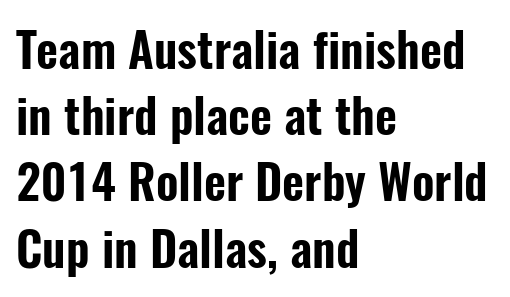
Look at the tracking — it's just the regular setting, nothing added. All the whitespace from short lines collects on the right. This sample has the flowing, uneven cadence of proportional lettering. Rendered with straight, roman letterforms. The string is rendered with underlining switched off. The face used here is a sans, in the tradition of grotesques and geometrics.
